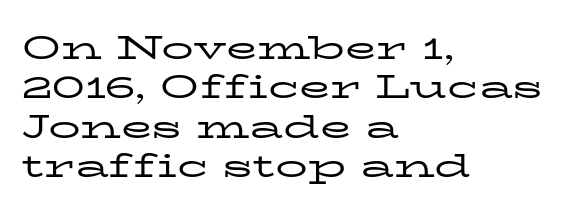
{"serif": "yes", "italic": "no", "bold": "no", "weight": "regular", "width": "wide", "stroke_contrast": "low", "x_height": "medium", "monospaced": "no", "underline": "no", "align": "left", "line_spacing_ratio": 1.23, "letter_spacing": "normal", "letter_spacing_em": 0.0, "glyph_px": 32}
